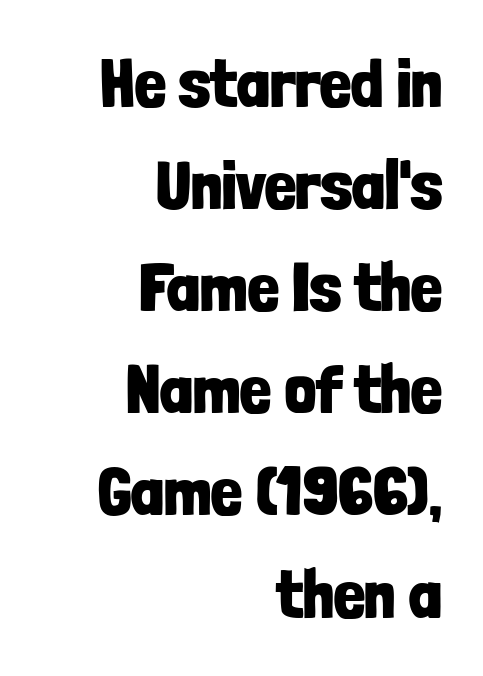
Q: Is the text bold? A: Yes.
Q: Is the text italic (slanted)? A: No, it is upright.
Q: Is the typeface a serif or a sans-serif typeface? A: Sans-serif.
Q: Is the text underlined? A: No.
Q: How is the paragraph aligned? A: Right-aligned.
Q: Is the spacing between letters normal or unusually wide? A: Normal.
Q: Is the spacing between lines tight, normal or loose? A: Normal.
Q: Width (condensed, normal, or wide)? A: Condensed.
Q: Stroke contrast? A: Low.
Q: x-height? A: Medium.
Q: Monospaced? A: No.
